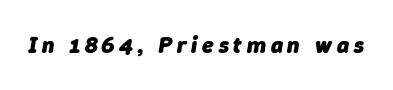
Q: Is the text bold? A: Yes.
Q: Is the text italic (slanted)? A: Yes, it leans right by about 9 degrees.
Q: Is the text underlined? A: No.
Q: Is the spacing between letters normal or unusually wide? A: Unusually wide.
